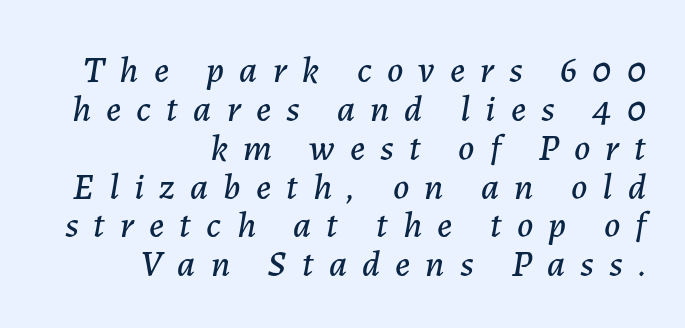
Tracking value appears strongly positive — letters spread wide. A student would call this right alignment; a typographer would say flush right, rag left. Tall strokes in this sample are angled rather than plumb. Clear beneath every line of the passage. Vertically, the passage feels compressed, each row crowding the next.
